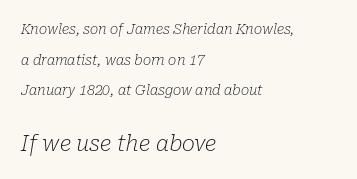
The image shows 22 px text type, italic (leaning right); set left-aligned, loose line spacing (2.18x), normal letter spacing, not underlined; the second (bottom) block is 1.57x larger.
